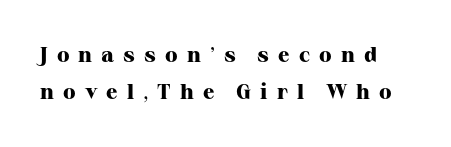
The image shows 21 px bold type, upright; set line spacing 1.78x, unusually wide letter spacing (+0.43 em), not underlined.
